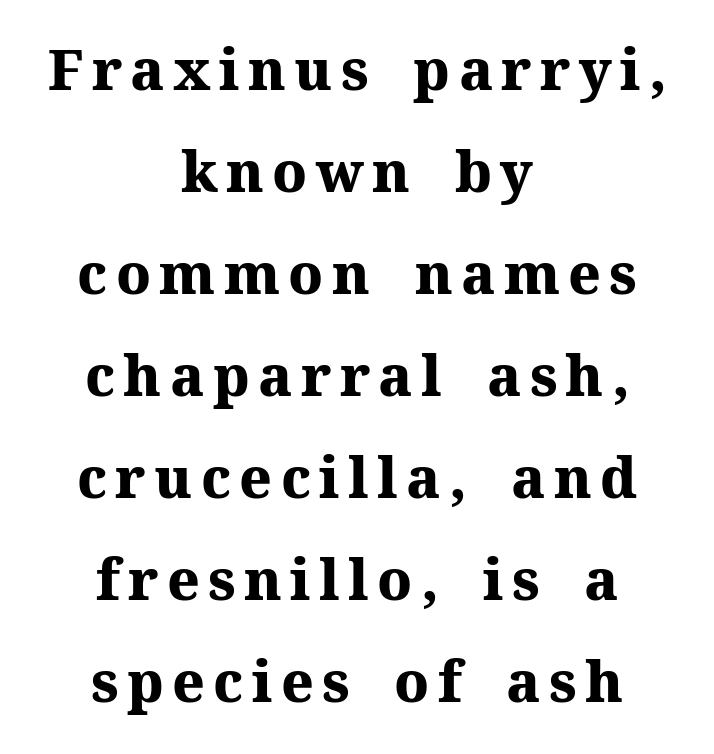
Q: Is the text bold? A: Yes.
Q: Is the text italic (slanted)? A: No, it is upright.
Q: Is the typeface a serif or a sans-serif typeface? A: Serif.
Q: Is the text underlined? A: No.
Q: How is the paragraph aligned? A: Centered.
Q: Width (condensed, normal, or wide)? A: Normal.
Q: Stroke contrast? A: Medium.
Q: x-height? A: Medium.
Q: Monospaced? A: No.
